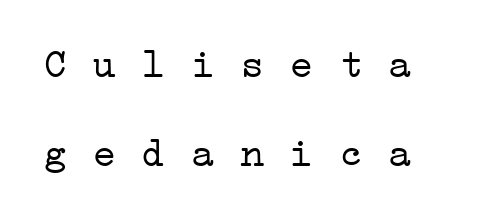
Q: Is the text bold? A: No.
Q: Is the typeface a serif or a sans-serif typeface? A: Serif.
Q: Is the text underlined? A: No.
Q: Is the spacing between letters normal or unusually wide? A: Normal.
Q: Is the spacing between lines tight, normal or loose? A: Loose.
Q: Width (condensed, normal, or wide)? A: Wide.
Q: Stroke contrast? A: Low.
Q: x-height? A: Medium.
Q: Monospaced? A: Yes.
